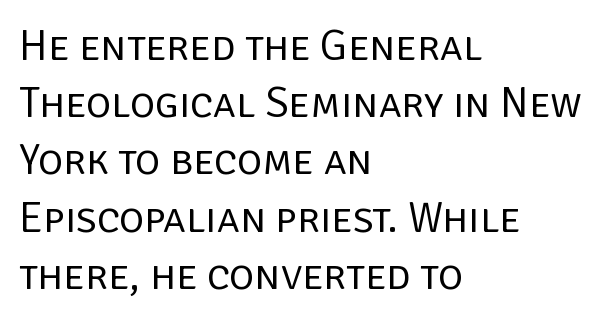
Q: Is the text bold? A: No.
Q: Is the text italic (slanted)? A: No, it is upright.
Q: Is the typeface a serif or a sans-serif typeface? A: Sans-serif.
Q: Is the text underlined? A: No.
Q: How is the paragraph aligned? A: Left-aligned.
Q: Is the spacing between letters normal or unusually wide? A: Normal.
Q: Is the spacing between lines tight, normal or loose? A: Normal.
Q: Width (condensed, normal, or wide)? A: Normal.
Q: Stroke contrast? A: Low.
Q: x-height? A: Large.
Q: Monospaced? A: No.
